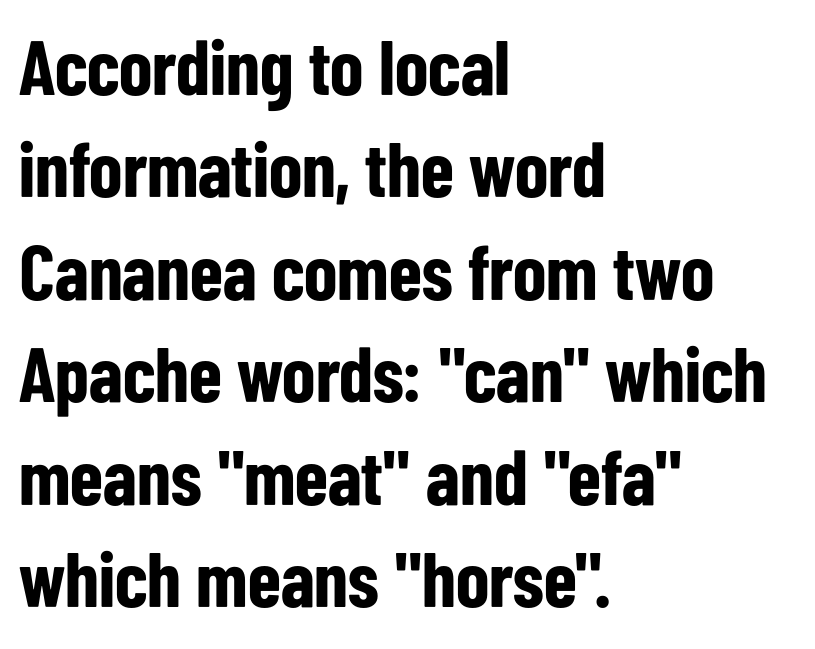
The glyphs have the mass of a bold cut. Observe the ordinary spacing: letters are neighbours, not strangers. Where is the straight margin? On the left. Varying glyph widths throughout — classic text-font behaviour. Leading matches the norm, producing a regular column. The characters display no serif detailing; their extremities are plain.
